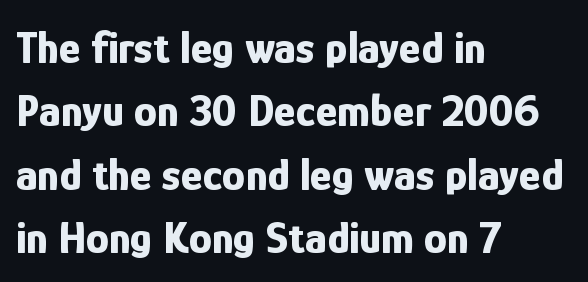
Q: Is the text bold? A: Yes.
Q: Is the text italic (slanted)? A: No, it is upright.
Q: Is the typeface a serif or a sans-serif typeface? A: Sans-serif.
Q: Is the text underlined? A: No.
Q: How is the paragraph aligned? A: Left-aligned.
Q: Is the spacing between letters normal or unusually wide? A: Normal.
Q: Is the spacing between lines tight, normal or loose? A: Normal.
Q: Width (condensed, normal, or wide)? A: Condensed.
Q: Stroke contrast? A: Low.
Q: x-height? A: Medium.
Q: Monospaced? A: No.
